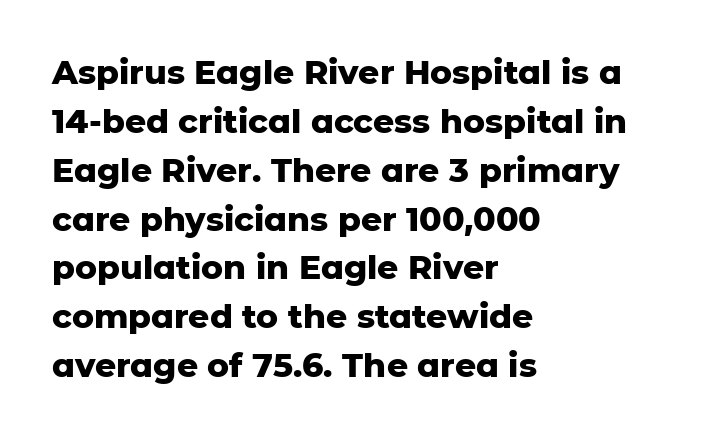
{"serif": "no", "italic": "no", "bold": "yes", "weight": "heavy", "width": "normal", "stroke_contrast": "low", "x_height": "medium", "monospaced": "no", "underline": "no", "align": "left", "line_spacing": "normal", "line_spacing_ratio": 1.48, "letter_spacing": "normal", "letter_spacing_em": 0.0, "glyph_px": 33}
